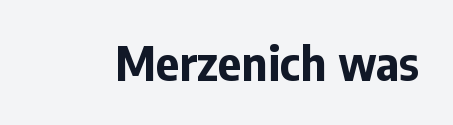
The image shows 46 px bold sans-serif type, upright; set normal letter spacing, not underlined; low stroke contrast and a medium x-height.
